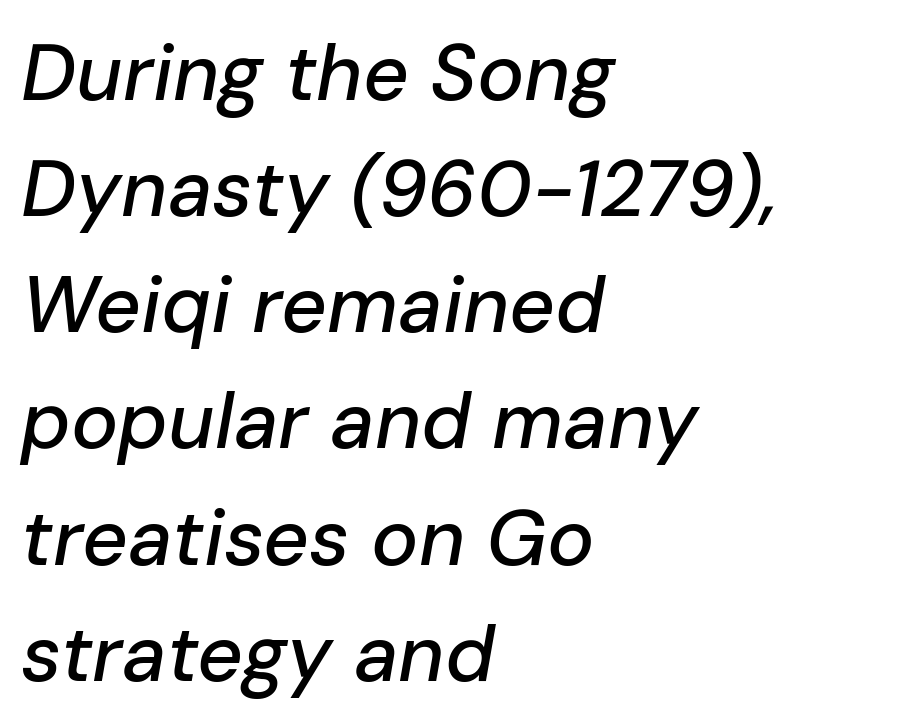
{"italic": "yes", "lean": "right", "slant_degrees": 10, "width": "normal", "stroke_contrast": "low", "x_height": "medium", "monospaced": "no", "underline": "no", "align": "left", "line_spacing": "normal", "line_spacing_ratio": 1.47, "letter_spacing": "normal", "letter_spacing_em": 0.0, "glyph_px": 79}
